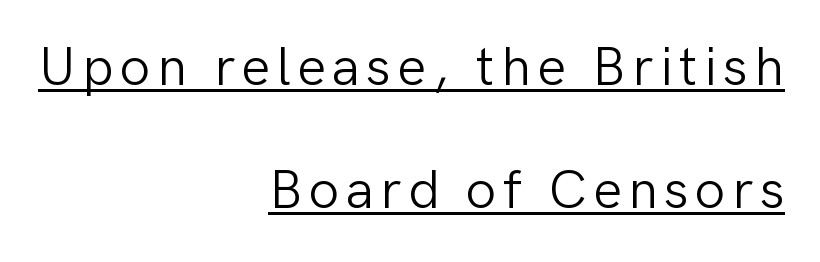
The lines are spread far apart with generous leading. If you drew a ruler down the right edge, every line would touch it. The passage shown is typed in a proportional face where columns would drift. The letters carry no serifs — their stems end cleanly without finishing strokes. Every word sits above its own underline.
